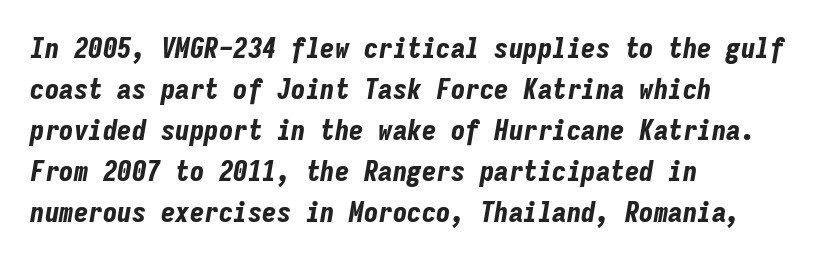
{"italic": "yes", "lean": "right", "slant_degrees": 9, "bold": "yes", "weight": "bold", "width": "condensed", "stroke_contrast": "low", "x_height": "medium", "monospaced": "yes", "underline": "no", "align": "left", "line_spacing": "normal", "line_spacing_ratio": 1.41, "letter_spacing": "normal", "letter_spacing_em": 0.0, "glyph_px": 29}
